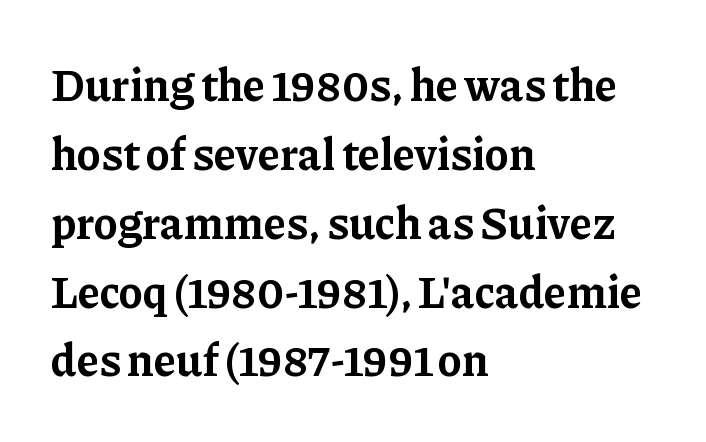
Q: Is the text bold? A: Yes.
Q: Is the text italic (slanted)? A: No, it is upright.
Q: Is the typeface a serif or a sans-serif typeface? A: Serif.
Q: Is the text underlined? A: No.
Q: How is the paragraph aligned? A: Left-aligned.
Q: Is the spacing between letters normal or unusually wide? A: Normal.
Q: Is the spacing between lines tight, normal or loose? A: Normal.
Q: Width (condensed, normal, or wide)? A: Normal.
Q: Stroke contrast? A: Low.
Q: x-height? A: Medium.
Q: Monospaced? A: No.
